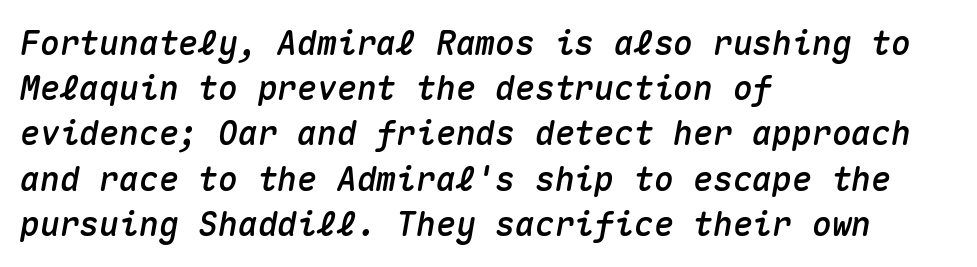
{"italic": "yes", "lean": "right", "slant_degrees": 10, "width": "normal", "stroke_contrast": "medium", "x_height": "medium", "monospaced": "yes", "underline": "no", "align": "left", "line_spacing": "normal", "line_spacing_ratio": 1.37, "letter_spacing": "normal", "letter_spacing_em": 0.0, "glyph_px": 33}
